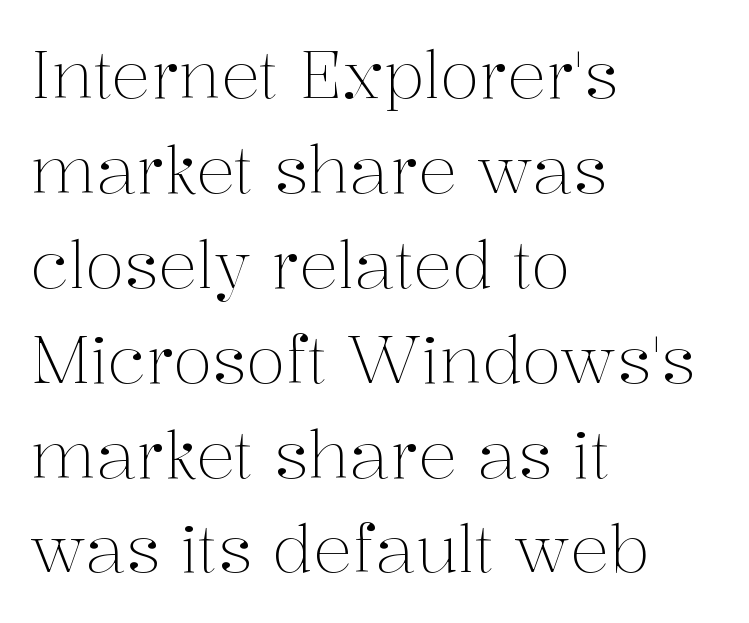
The image shows 65 px light serif type, upright; set left-aligned, normal line spacing (1.46x), normal letter spacing, not underlined; medium stroke contrast and a medium x-height.
